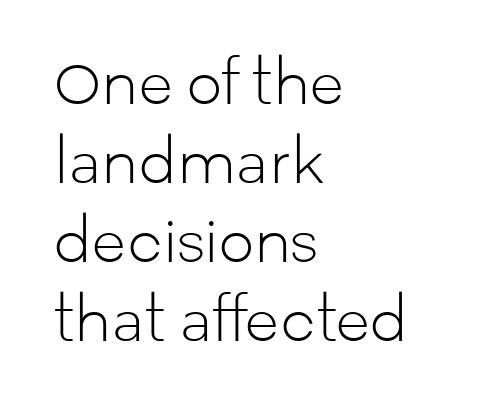
Q: Is the text bold? A: No.
Q: Is the text italic (slanted)? A: No, it is upright.
Q: Is the typeface a serif or a sans-serif typeface? A: Sans-serif.
Q: Is the text underlined? A: No.
Q: How is the paragraph aligned? A: Left-aligned.
Q: Is the spacing between letters normal or unusually wide? A: Normal.
Q: Is the spacing between lines tight, normal or loose? A: Normal.
Q: Width (condensed, normal, or wide)? A: Normal.
Q: Stroke contrast? A: Low.
Q: x-height? A: Medium.
Q: Monospaced? A: No.
